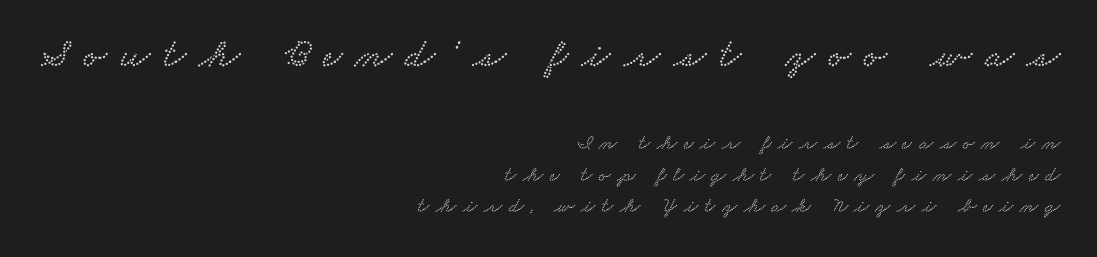
{"serif": "yes", "width": "wide", "stroke_contrast": "low", "x_height": "small", "monospaced": "no", "underline": "no", "align": "right", "line_spacing": "normal", "line_spacing_ratio": 1.51, "letter_spacing": "wide", "letter_spacing_em": 0.32, "larger_block": "first", "size_ratio": 2.0, "glyph_px": 42}
